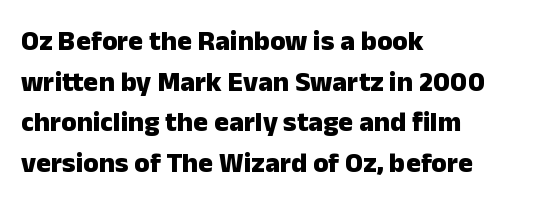
The image shows 28 px heavy sans-serif type, upright; set left-aligned, normal line spacing (1.45x), normal letter spacing, not underlined; low stroke contrast and a medium x-height.
